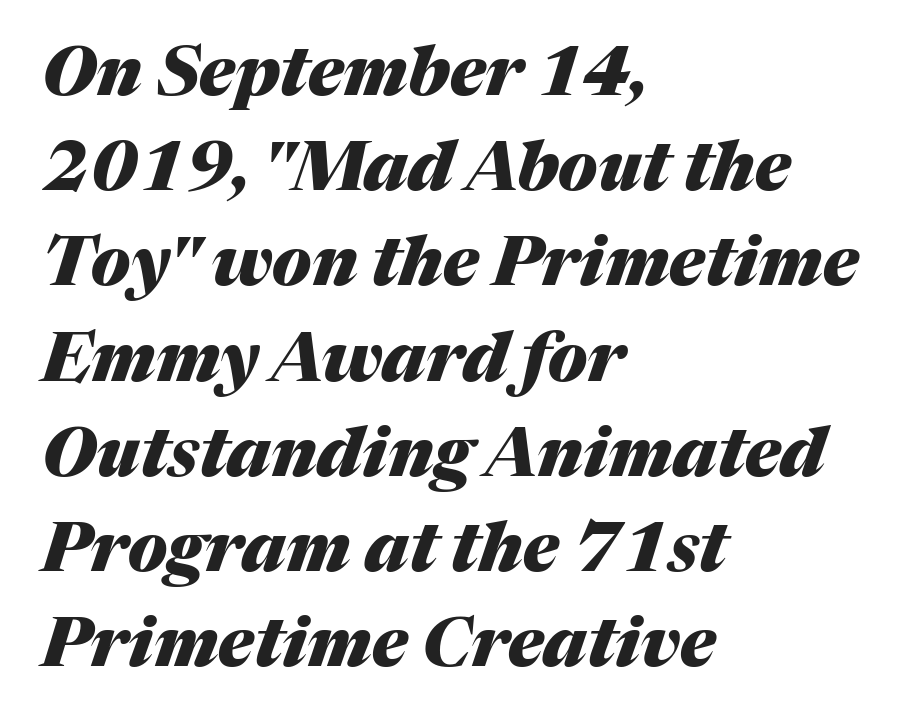
The image shows 68 px heavy type, italic (leaning right); set left-aligned, normal line spacing (1.4x), normal letter spacing, not underlined; medium stroke contrast and a medium x-height.
